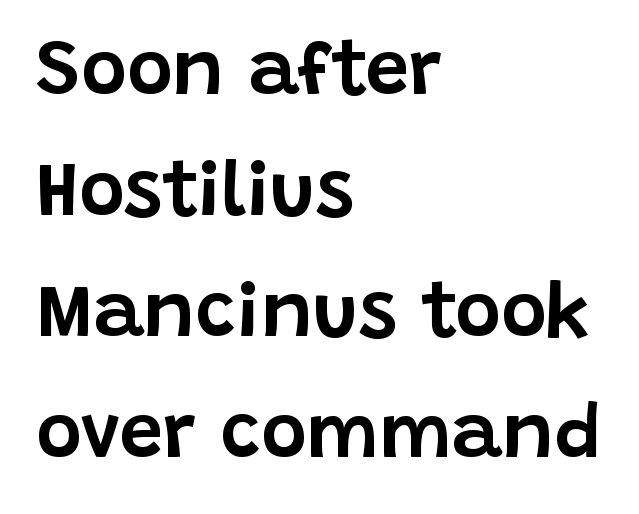
The image shows 78 px sans-serif type, upright; set left-aligned, normal line spacing (1.55x), normal letter spacing, not underlined; low stroke contrast and a large x-height.
